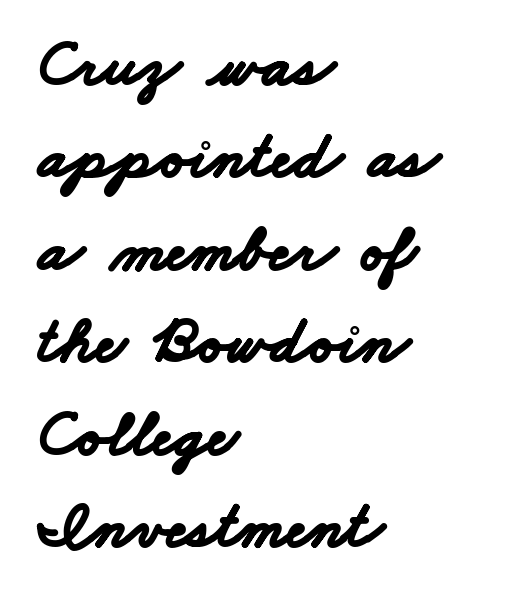
The image shows 66 px bold, wide sans-serif type; set left-aligned, normal line spacing (1.4x), normal letter spacing, not underlined; low stroke contrast and a small x-height.
